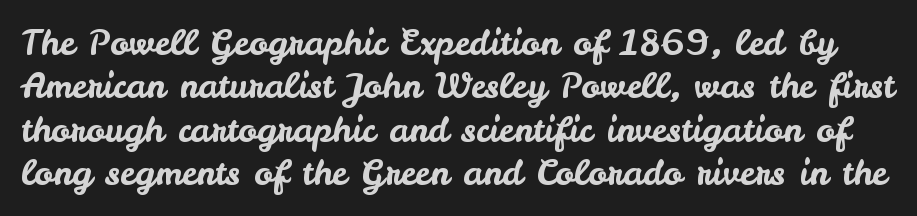
{"serif": "no", "width": "normal", "stroke_contrast": "low", "x_height": "small", "monospaced": "no", "underline": "no", "line_spacing_ratio": 1.24, "letter_spacing": "normal", "letter_spacing_em": 0.0, "glyph_px": 35}
